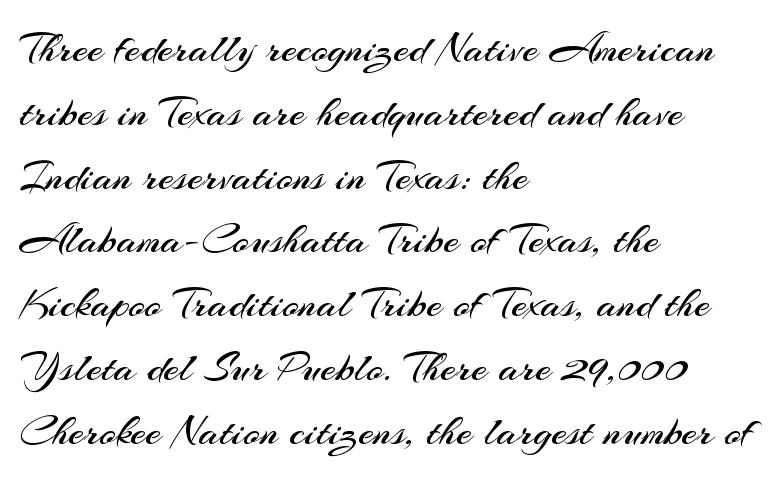
Q: Is the text bold? A: No.
Q: Is the text italic (slanted)? A: Yes.
Q: Is the typeface a serif or a sans-serif typeface? A: Sans-serif.
Q: Is the text underlined? A: No.
Q: How is the paragraph aligned? A: Left-aligned.
Q: Is the spacing between letters normal or unusually wide? A: Normal.
Q: Is the spacing between lines tight, normal or loose? A: Normal.
Q: Width (condensed, normal, or wide)? A: Normal.
Q: Stroke contrast? A: Medium.
Q: x-height? A: Small.
Q: Monospaced? A: No.
